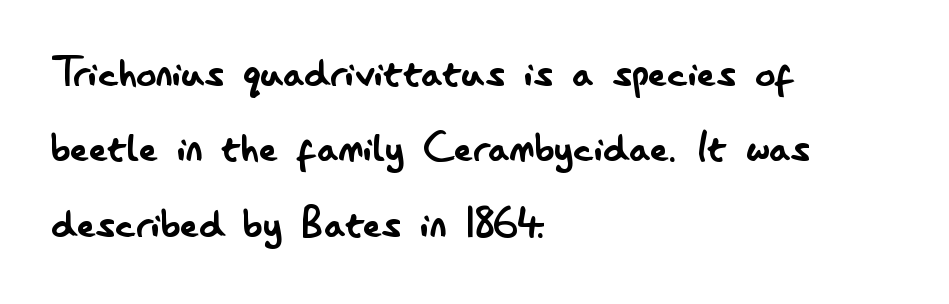
The rendering anchors every line to the left-hand side. Unmarked baselines from the first word to the last. You could call the tracking neutral — neither tight nor loose. Ascenders rise straight up at ninety degrees.
